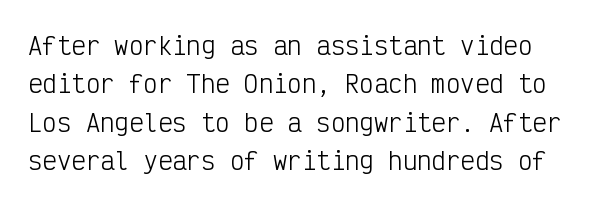
{"italic": "no", "bold": "no", "underline": "no", "line_spacing": "normal", "line_spacing_ratio": 1.6, "letter_spacing": "normal", "letter_spacing_em": 0.0, "glyph_px": 24}
